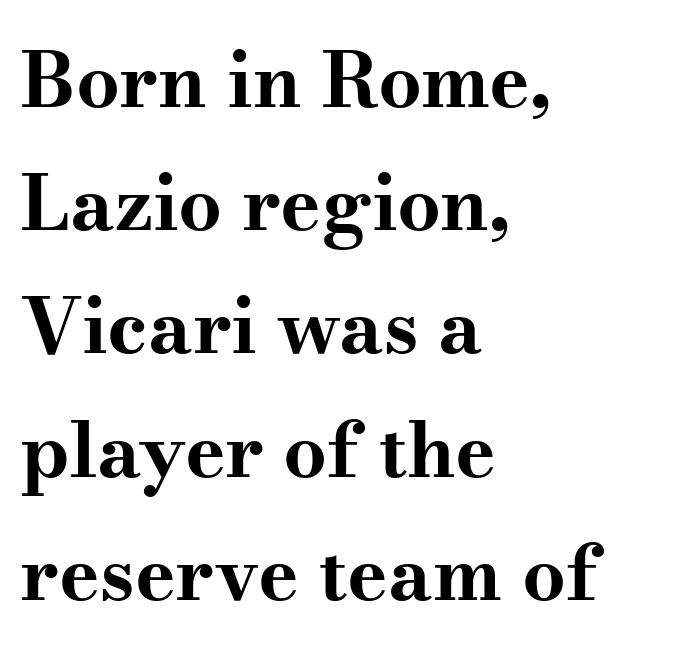
{"serif": "yes", "italic": "no", "bold": "yes", "weight": "bold", "width": "wide", "stroke_contrast": "medium", "x_height": "small", "monospaced": "no", "underline": "no", "align": "left", "line_spacing": "normal", "line_spacing_ratio": 1.6, "letter_spacing": "normal", "letter_spacing_em": 0.0, "glyph_px": 77}
